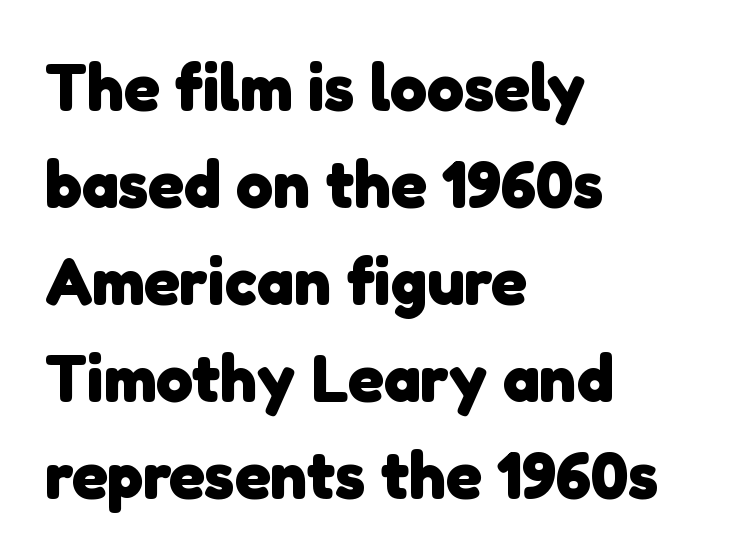
The image shows 66 px heavy sans-serif type; set left-aligned, normal line spacing (1.47x), normal letter spacing, not underlined; low stroke contrast and a medium x-height.
